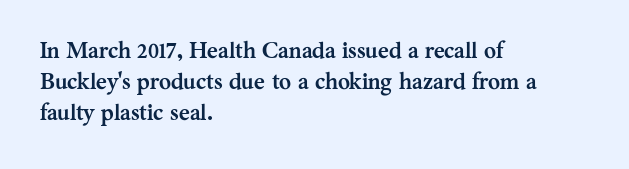
The image shows 23 px bold type, upright; set left-aligned, normal line spacing (1.35x), normal letter spacing, not underlined.
